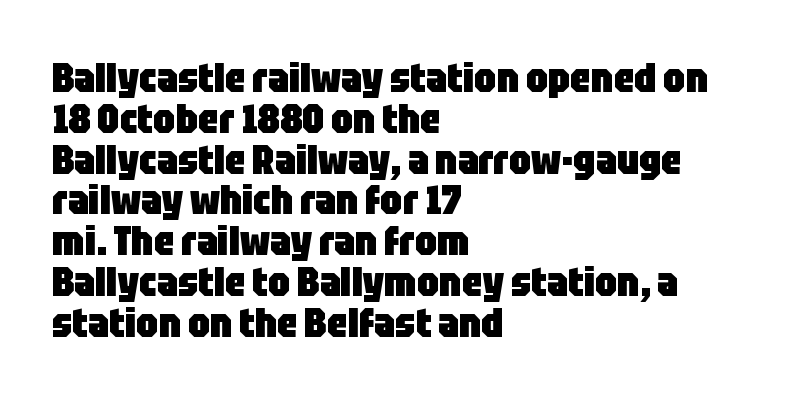
Q: Is the text bold? A: Yes.
Q: Is the text italic (slanted)? A: No, it is upright.
Q: Is the typeface a serif or a sans-serif typeface? A: Sans-serif.
Q: Is the text underlined? A: No.
Q: How is the paragraph aligned? A: Left-aligned.
Q: Is the spacing between letters normal or unusually wide? A: Normal.
Q: Is the spacing between lines tight, normal or loose? A: Tight.
Q: Width (condensed, normal, or wide)? A: Condensed.
Q: Stroke contrast? A: Low.
Q: x-height? A: Large.
Q: Monospaced? A: No.
